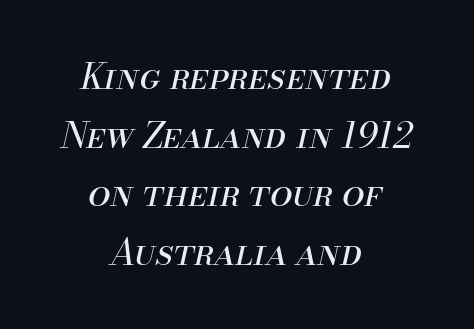
{"italic": "yes", "lean": "right", "slant_degrees": 13, "bold": "no", "weight": "regular", "width": "normal", "stroke_contrast": "medium", "x_height": "small", "monospaced": "no", "underline": "no", "align": "center", "line_spacing": "normal", "line_spacing_ratio": 1.63, "letter_spacing": "normal", "letter_spacing_em": 0.0, "glyph_px": 36}
